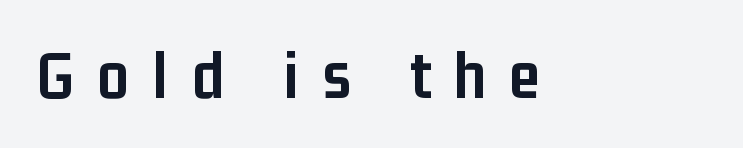
{"serif": "no", "italic": "no", "bold": "yes", "weight": "semibold", "width": "condensed", "stroke_contrast": "low", "x_height": "medium", "monospaced": "no", "underline": "no", "letter_spacing": "wide", "letter_spacing_em": 0.33, "glyph_px": 70}
